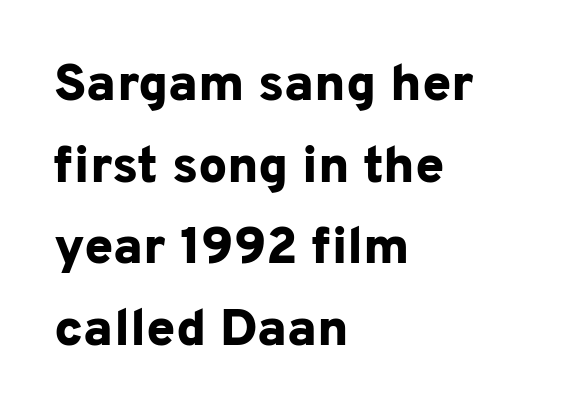
The image shows 52 px bold sans-serif type, upright; set left-aligned, normal line spacing (1.57x), normal letter spacing, not underlined; low stroke contrast and a medium x-height.
